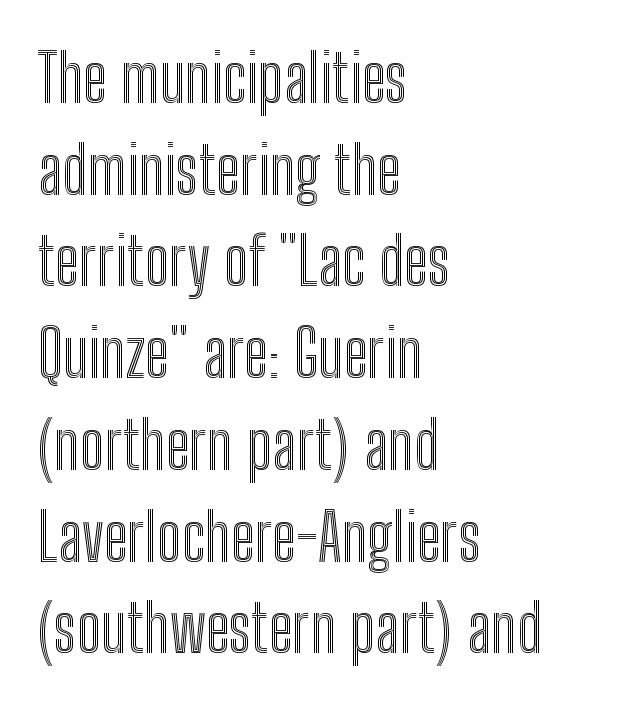
{"italic": "no", "width": "condensed", "x_height": "medium", "monospaced": "no", "underline": "no", "align": "left", "line_spacing": "normal", "line_spacing_ratio": 1.39, "letter_spacing": "normal", "letter_spacing_em": 0.0, "glyph_px": 66}
